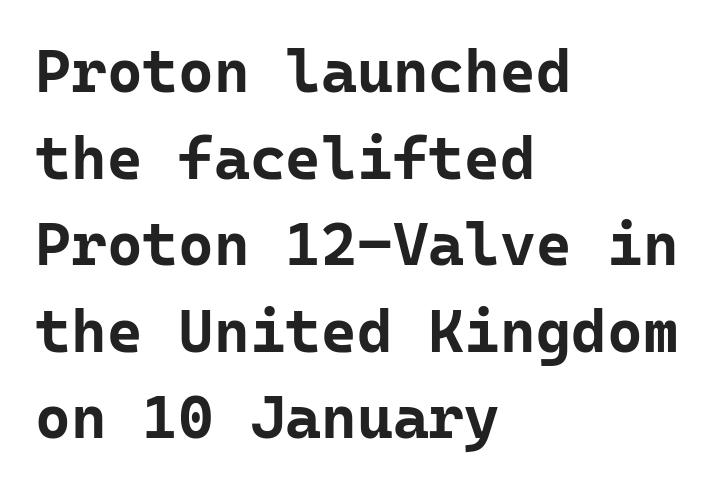
{"serif": "no", "italic": "no", "bold": "yes", "weight": "bold", "width": "normal", "stroke_contrast": "low", "x_height": "medium", "monospaced": "yes", "underline": "no", "align": "left", "line_spacing": "normal", "line_spacing_ratio": 1.42, "letter_spacing": "normal", "letter_spacing_em": 0.0, "glyph_px": 61}
